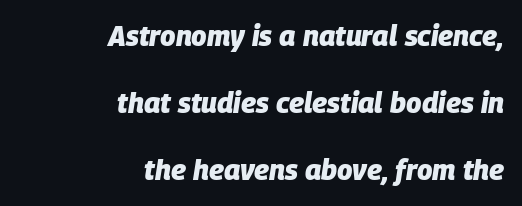
{"italic": "yes", "lean": "right", "slant_degrees": 9, "bold": "yes", "weight": "heavy", "width": "normal", "stroke_contrast": "low", "x_height": "large", "monospaced": "no", "underline": "no", "align": "right", "line_spacing": "loose", "line_spacing_ratio": 2.4, "letter_spacing": "normal", "letter_spacing_em": 0.0, "glyph_px": 28}
